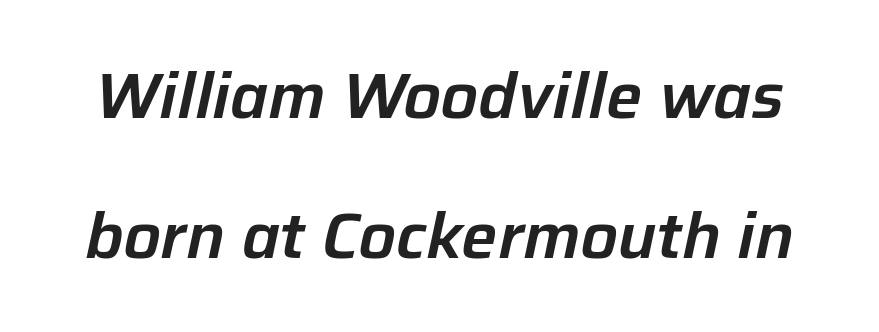
{"italic": "yes", "lean": "right", "slant_degrees": 12, "width": "normal", "stroke_contrast": "low", "x_height": "medium", "monospaced": "no", "underline": "no", "line_spacing": "loose", "line_spacing_ratio": 2.18, "letter_spacing": "normal", "letter_spacing_em": 0.0, "glyph_px": 64}
